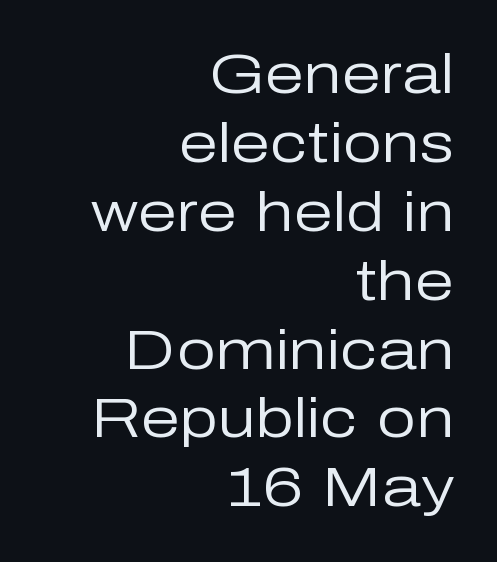
The image shows 56 px regular-weight sans-serif type, upright; set right-aligned, line spacing 1.23x, normal letter spacing, not underlined; low stroke contrast and a medium x-height.
